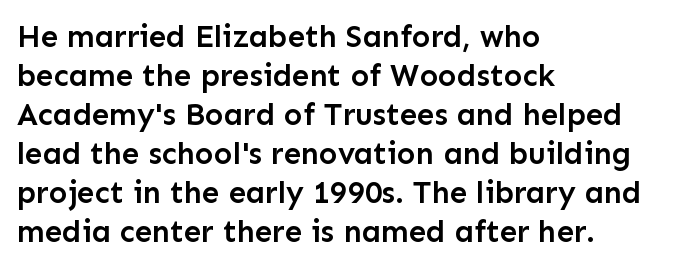
The image shows 31 px semibold sans-serif type, upright; set left-aligned, normal line spacing (1.26x), normal letter spacing, not underlined; low stroke contrast and a medium x-height.
